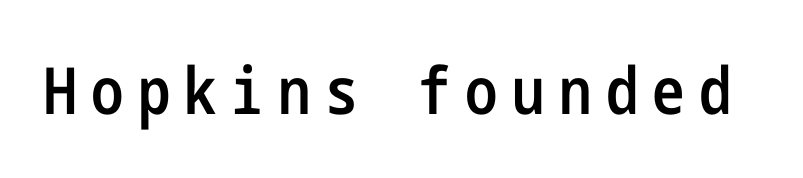
A somewhat darkened texture: the type is semibold rather than bold. The strip under each line holds only bare page. Look at the bottom of the vertical strokes: they stop flat, with no serifs. Tracking value appears strongly positive — letters spread wide. It's the straight-up-and-down kind of type.
